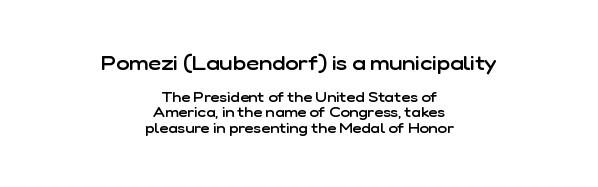
{"italic": "no", "bold": "semi", "underline": "no", "align": "center", "line_spacing": "tight", "line_spacing_ratio": 1.1, "letter_spacing": "normal", "letter_spacing_em": 0.0, "larger_block": "first", "size_ratio": 1.43, "glyph_px": 20}
